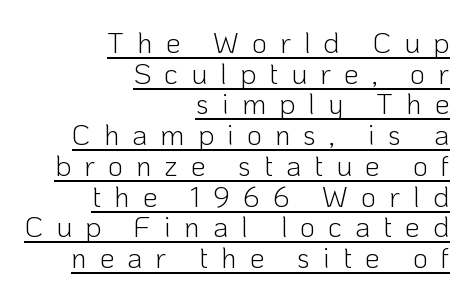
{"serif": "no", "italic": "no", "bold": "no", "weight": "light", "width": "normal", "stroke_contrast": "low", "x_height": "medium", "monospaced": "no", "underline": "yes", "align": "right", "line_spacing": "tight", "line_spacing_ratio": 1.06, "letter_spacing": "wide", "letter_spacing_em": 0.45, "glyph_px": 29}
